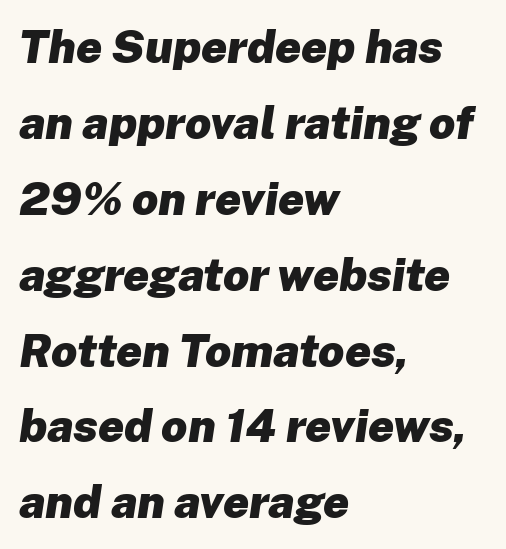
Letters rest on an invisible, unmarked baseline. The letters advance in unequal steps, a hallmark of proportional type. Honestly, the row spacing looks completely unremarkable. These lines are set flush left with a ragged right edge. Typographic density is high because the face is bold. These lines were composed using italics.
